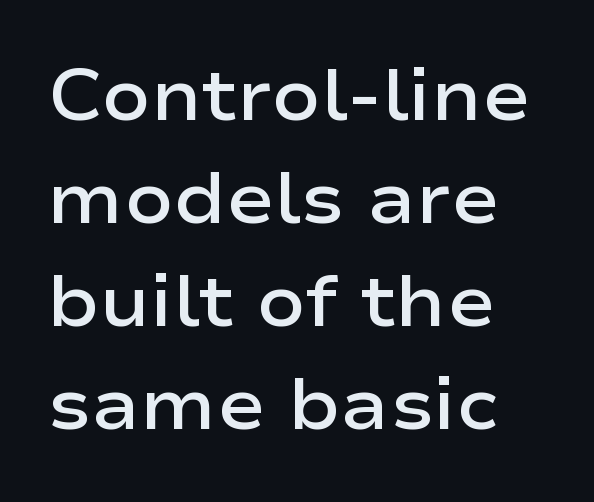
{"serif": "no", "italic": "no", "bold": "semi", "weight": "semibold", "width": "wide", "stroke_contrast": "low", "x_height": "medium", "monospaced": "no", "underline": "no", "align": "left", "line_spacing": "normal", "line_spacing_ratio": 1.43, "letter_spacing": "normal", "letter_spacing_em": 0.0, "glyph_px": 72}
